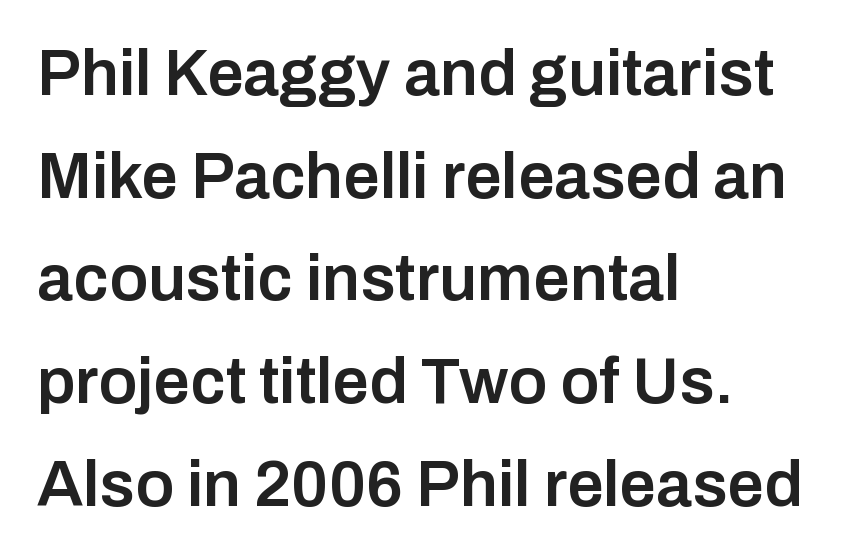
The image shows 65 px semibold sans-serif type, upright; set left-aligned, normal line spacing (1.58x), normal letter spacing, not underlined; low stroke contrast and a medium x-height.
